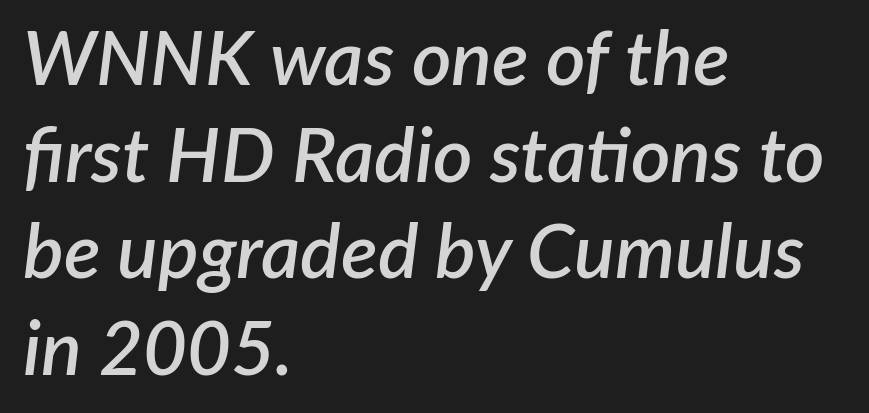
Q: Is the text bold? A: Semi-bold.
Q: Is the text italic (slanted)? A: Yes, it leans right by about 7 degrees.
Q: Is the text underlined? A: No.
Q: How is the paragraph aligned? A: Left-aligned.
Q: Is the spacing between letters normal or unusually wide? A: Normal.
Q: Is the spacing between lines tight, normal or loose? A: Normal.
Q: Width (condensed, normal, or wide)? A: Normal.
Q: Stroke contrast? A: Low.
Q: x-height? A: Medium.
Q: Monospaced? A: No.
